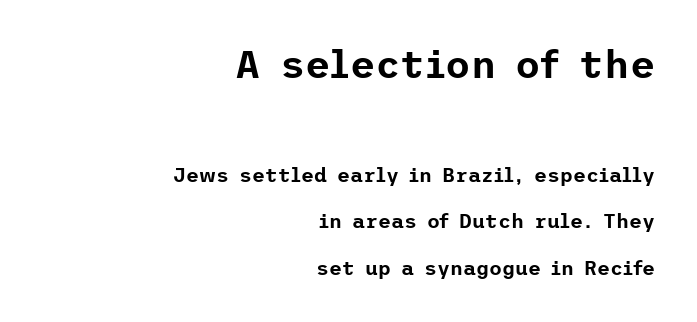
The image shows 39 px sans-serif type, upright; set right-aligned, loose line spacing (2.31x), normal letter spacing, not underlined; the first (top) block is 1.95x larger; low stroke contrast and a medium x-height.
